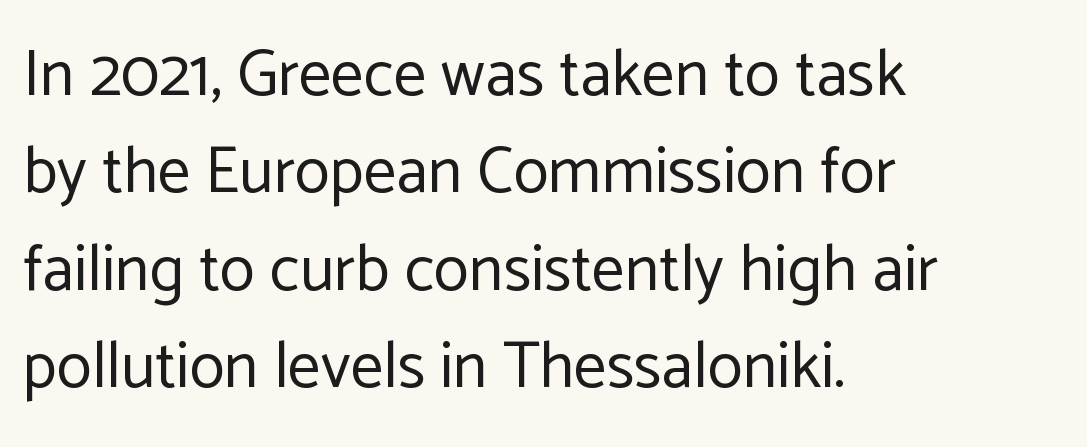
{"serif": "no", "italic": "no", "bold": "no", "weight": "regular", "width": "normal", "stroke_contrast": "low", "x_height": "medium", "monospaced": "no", "underline": "no", "align": "left", "line_spacing": "normal", "line_spacing_ratio": 1.5, "letter_spacing": "normal", "letter_spacing_em": 0.0, "glyph_px": 65}
